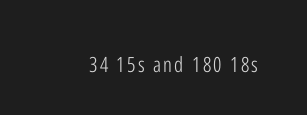
{"italic": "no", "bold": "no", "underline": "no", "glyph_px": 21}
